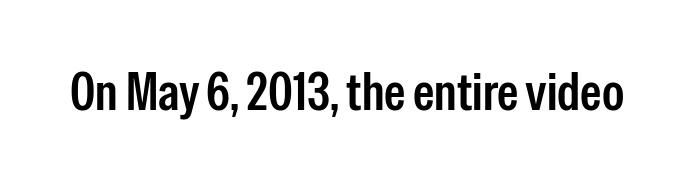
The image shows 54 px semibold, condensed sans-serif type, upright; set normal letter spacing, not underlined; low stroke contrast and a medium x-height.
